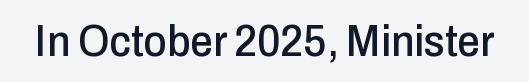
Q: Is the text italic (slanted)? A: No, it is upright.
Q: Is the typeface a serif or a sans-serif typeface? A: Sans-serif.
Q: Is the text underlined? A: No.
Q: Is the spacing between letters normal or unusually wide? A: Normal.
Q: Width (condensed, normal, or wide)? A: Condensed.
Q: Stroke contrast? A: Low.
Q: x-height? A: Medium.
Q: Monospaced? A: No.
